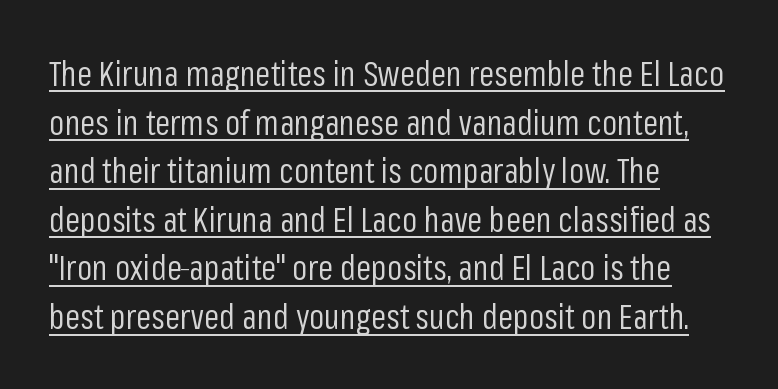
Character widths vary here, with narrow letters taking less room than wide ones. The horizontal fit of the characters is conventional and even. Vertical strokes here are truly vertical. The specimen includes a rule beneath the text block's lines. Notice how the passage keeps a crisp vertical edge on the left only.
